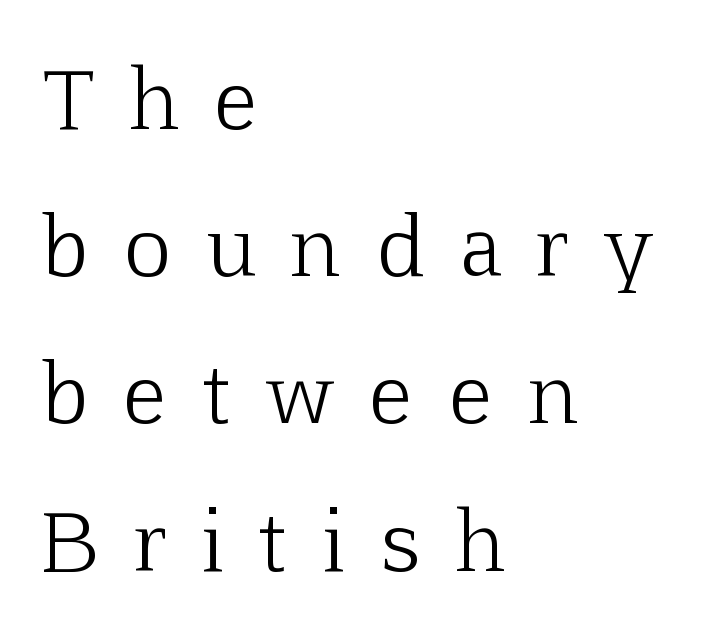
{"serif": "yes", "italic": "no", "bold": "no", "weight": "light", "width": "normal", "stroke_contrast": "low", "x_height": "medium", "monospaced": "no", "underline": "no", "align": "left", "line_spacing_ratio": 1.84, "letter_spacing": "wide", "letter_spacing_em": 0.46, "glyph_px": 80}
